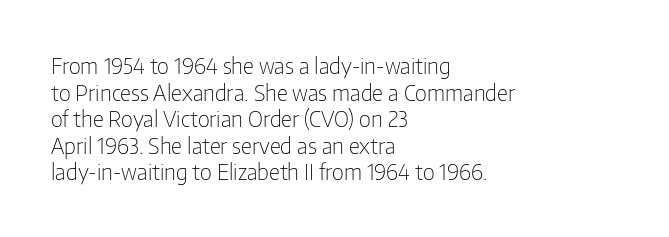
The face used here is rendered with its standard letterfit. The rag falls on the right side of this text block. The typeface has the unassuming heft of standard copy or less. Italic: no, the glyphs are upright roman.
